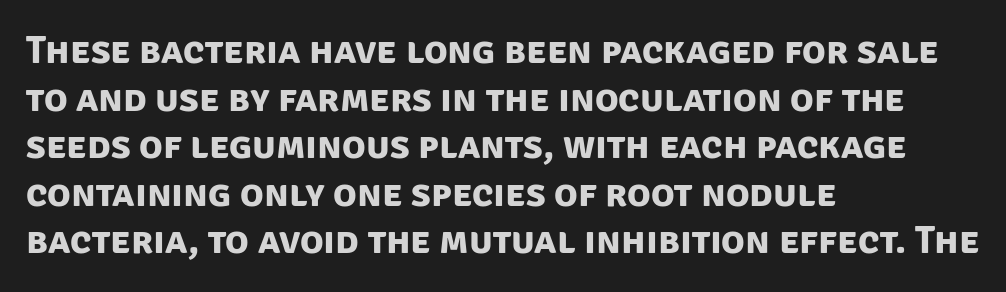
Is this a sans? Yes — the strokes have no serifs. Is this a fixed-width face? No — the glyphs have proportional, varying widths. Alignment: flush left. The passage shown is not underscored anywhere. Pretty heavy lettering here — definitely bold.
